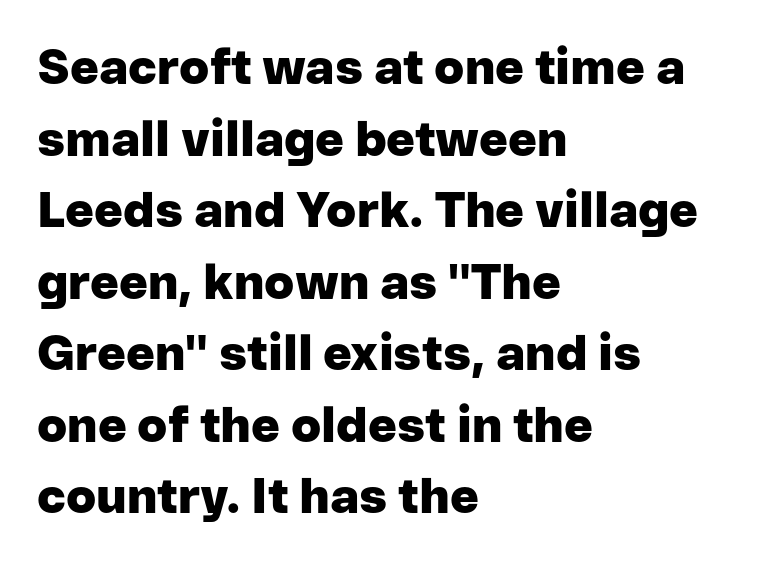
{"serif": "no", "italic": "no", "bold": "yes", "weight": "heavy", "width": "normal", "stroke_contrast": "low", "x_height": "medium", "monospaced": "no", "underline": "no", "align": "left", "line_spacing": "normal", "line_spacing_ratio": 1.46, "letter_spacing": "normal", "letter_spacing_em": 0.0, "glyph_px": 49}
